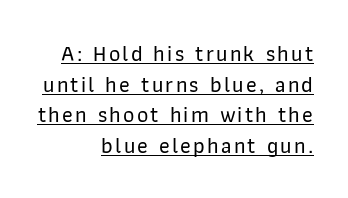
The axis of the letterforms is exactly vertical. The rendered words wear a rule along their underside. The rag falls on the left side of this text block. Summary of vertical rhythm: regular, with standard interline spacing.
